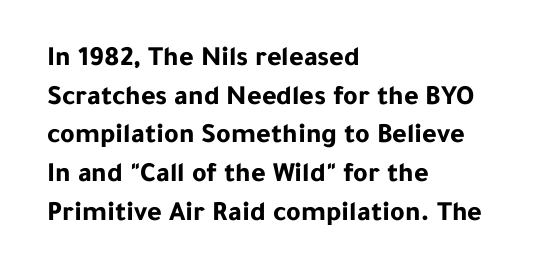
{"serif": "no", "italic": "no", "bold": "yes", "weight": "bold", "width": "normal", "stroke_contrast": "low", "x_height": "medium", "monospaced": "no", "underline": "no", "align": "left", "line_spacing": "normal", "line_spacing_ratio": 1.38, "letter_spacing": "normal", "letter_spacing_em": 0.0, "glyph_px": 28}
